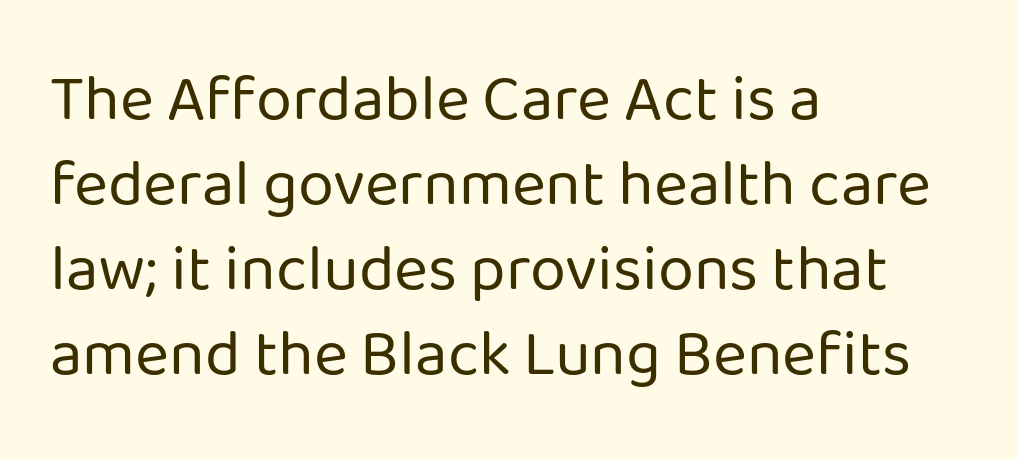
{"serif": "no", "italic": "no", "bold": "no", "weight": "regular", "width": "normal", "stroke_contrast": "low", "x_height": "medium", "monospaced": "no", "underline": "no", "align": "left", "line_spacing": "normal", "line_spacing_ratio": 1.31, "letter_spacing": "normal", "letter_spacing_em": 0.0, "glyph_px": 65}
